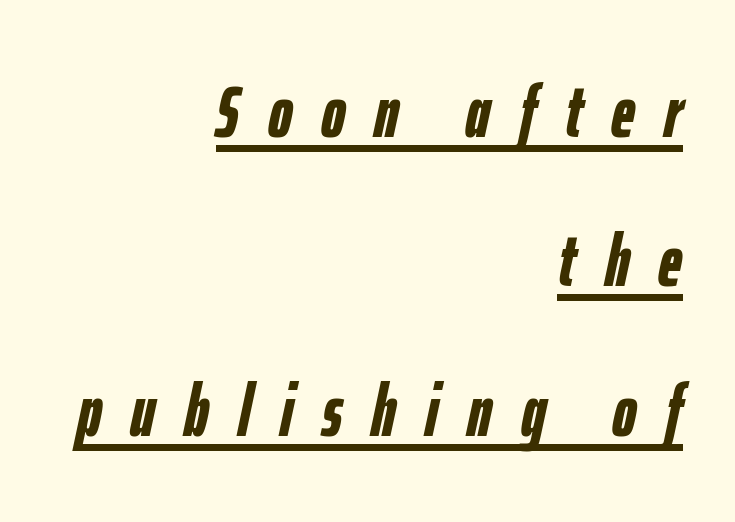
Q: Is the text bold? A: Yes.
Q: Is the text italic (slanted)? A: Yes, it leans right by about 12 degrees.
Q: Is the text underlined? A: Yes.
Q: How is the paragraph aligned? A: Right-aligned.
Q: Is the spacing between letters normal or unusually wide? A: Unusually wide.
Q: Is the spacing between lines tight, normal or loose? A: Loose.
Q: Width (condensed, normal, or wide)? A: Condensed.
Q: Stroke contrast? A: Low.
Q: x-height? A: Medium.
Q: Monospaced? A: No.
